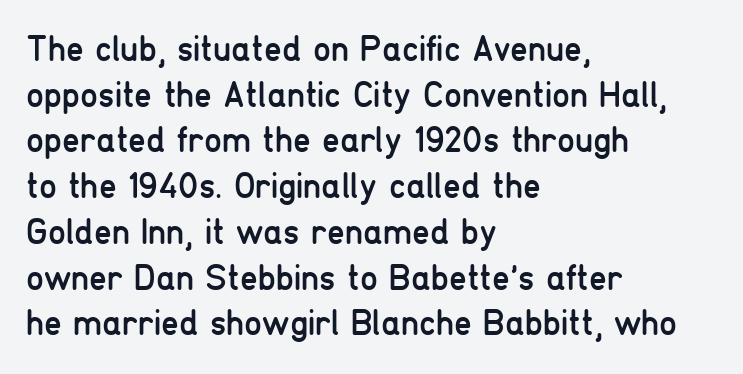
Q: Is the text bold? A: No.
Q: Is the text italic (slanted)? A: No, it is upright.
Q: Is the typeface a serif or a sans-serif typeface? A: Sans-serif.
Q: Is the text underlined? A: No.
Q: How is the paragraph aligned? A: Left-aligned.
Q: Is the spacing between letters normal or unusually wide? A: Normal.
Q: Is the spacing between lines tight, normal or loose? A: Normal.
Q: Width (condensed, normal, or wide)? A: Condensed.
Q: Stroke contrast? A: Low.
Q: x-height? A: Medium.
Q: Monospaced? A: No.
